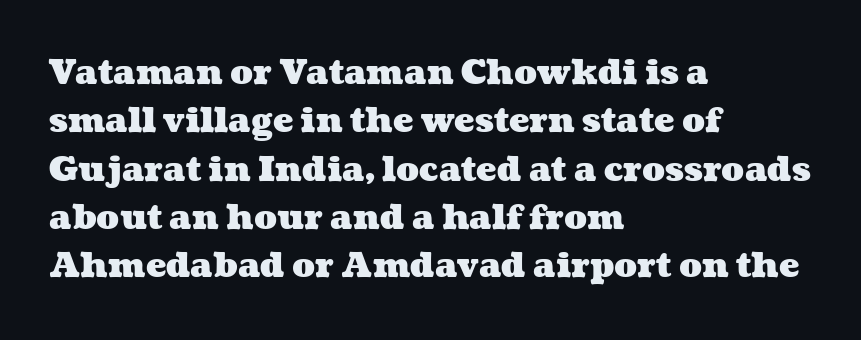
Q: Is the text bold? A: Yes.
Q: Is the text underlined? A: No.
Q: How is the paragraph aligned? A: Left-aligned.
Q: Is the spacing between letters normal or unusually wide? A: Normal.
Q: Is the spacing between lines tight, normal or loose? A: Normal.
Q: Width (condensed, normal, or wide)? A: Wide.
Q: Stroke contrast? A: Medium.
Q: x-height? A: Medium.
Q: Monospaced? A: No.
